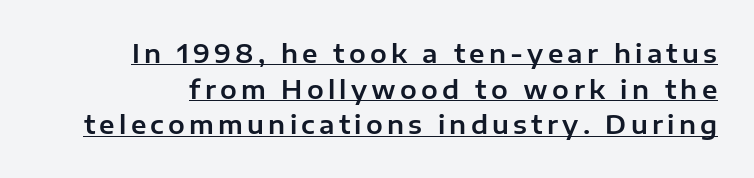
The image shows 25 px text type, upright; set normal line spacing (1.43x), underlined.
